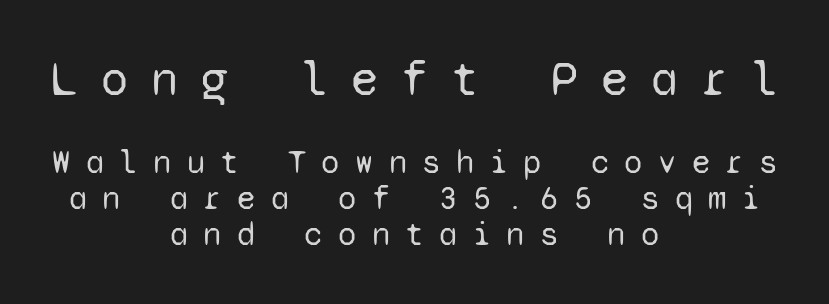
Is this a fixed-width face? Yes — each glyph sits in an identical cell. Compared with a flush-left layout, this one balances lines on the center instead. The passage shown is not bold in any degree. If you drew a line through each stem, it would be perfectly vertical. Letterform terminals end flat and unadorned throughout the passage.
